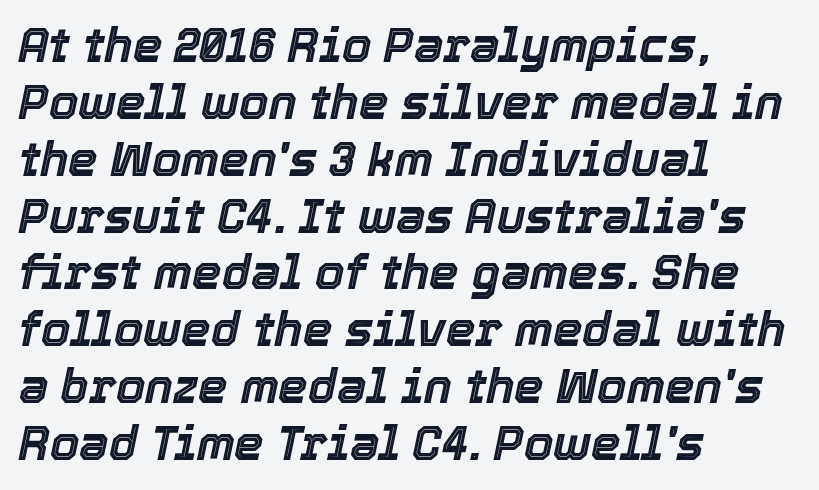
{"italic": "yes", "lean": "right", "slant_degrees": 12, "width": "normal", "x_height": "medium", "monospaced": "no", "underline": "no", "align": "left", "line_spacing_ratio": 1.21, "letter_spacing": "normal", "letter_spacing_em": 0.0, "glyph_px": 47}
